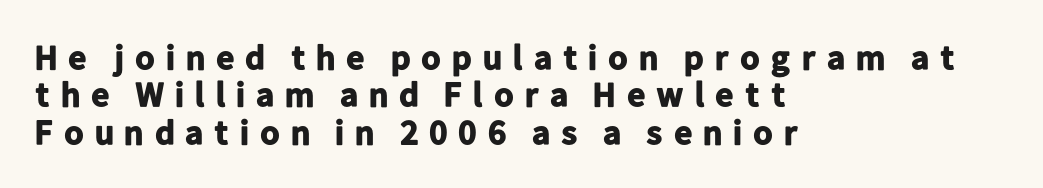
{"serif": "no", "italic": "no", "bold": "yes", "weight": "bold", "width": "normal", "stroke_contrast": "low", "x_height": "medium", "monospaced": "no", "underline": "no", "align": "left", "line_spacing": "tight", "line_spacing_ratio": 1.07, "letter_spacing": "wide", "letter_spacing_em": 0.25, "glyph_px": 35}
